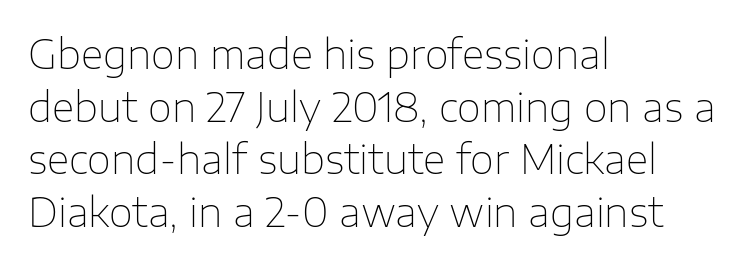
The letters stand upright; this is a roman face. Think of a printed novel: that variable character pitch is what you see here. I'd call this a sans setting — the letters go barefoot. Alignment: flush left. The passage shown is not underscored anywhere.
